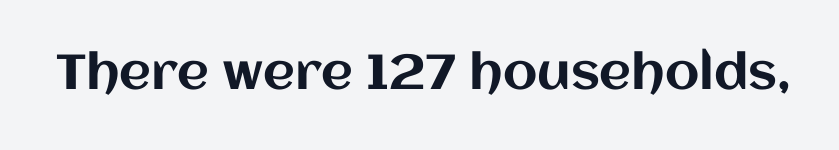
There is no visible air inserted between adjacent glyphs. Just letters on the line, the space beneath them empty. The letters stand upright; this is a roman face. A typesetter would call this proportional, since set widths differ per character.
